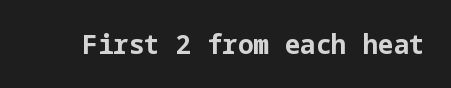
{"italic": "no", "bold": "yes", "underline": "no", "letter_spacing": "normal", "letter_spacing_em": 0.0, "glyph_px": 26}
